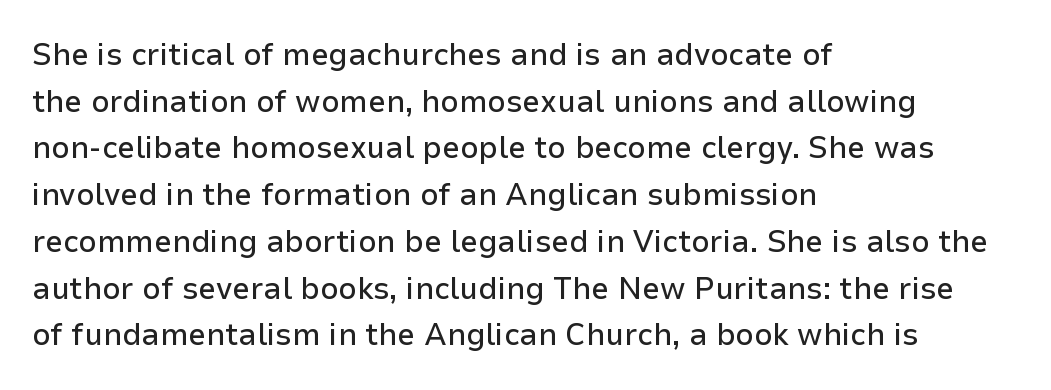
Whoever set this chose a conventional vertical rhythm. The rendering anchors every line to the left-hand side. A typesetter would label this face a sans. A typesetter would call this proportional, since set widths differ per character. You can tell it's not italic because the verticals are truly vertical. Plain, unruled lines of type.
